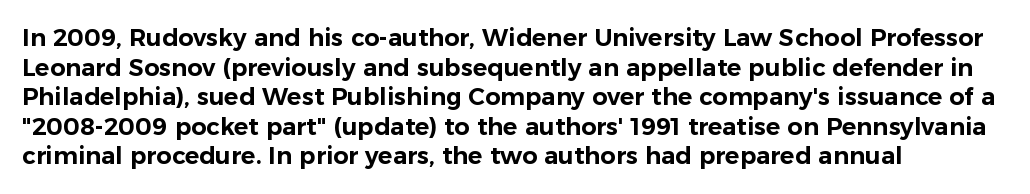
{"italic": "no", "underline": "no", "align": "left", "line_spacing_ratio": 1.23, "letter_spacing": "normal", "letter_spacing_em": 0.0, "glyph_px": 24}
